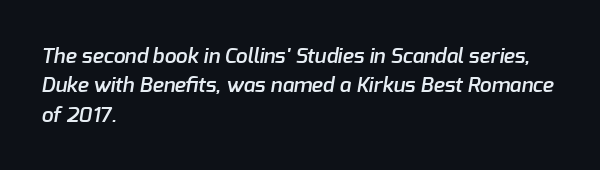
Bare-footed words on every line. Vertically, the passage feels balanced, rows spaced as you'd expect. Heft: intermediate — a semibold. No extra tracking has been applied to these lines. Horizontally, the lines are justified to the leading edge only.
